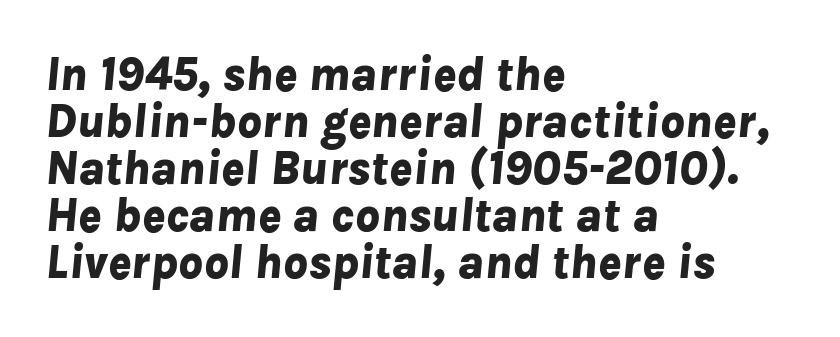
Q: Is the text bold? A: Yes.
Q: Is the text italic (slanted)? A: Yes, it leans right by about 8 degrees.
Q: Is the text underlined? A: No.
Q: How is the paragraph aligned? A: Left-aligned.
Q: Is the spacing between letters normal or unusually wide? A: Normal.
Q: Is the spacing between lines tight, normal or loose? A: Tight.
Q: Width (condensed, normal, or wide)? A: Normal.
Q: Stroke contrast? A: Low.
Q: x-height? A: Medium.
Q: Monospaced? A: No.
